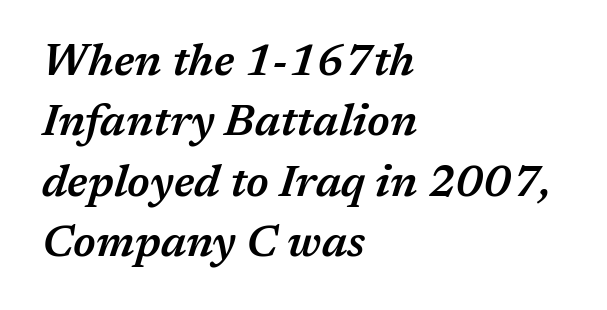
The image shows 44 px semibold type, italic (leaning right); set left-aligned, normal line spacing (1.37x), normal letter spacing, not underlined; medium stroke contrast and a medium x-height.
